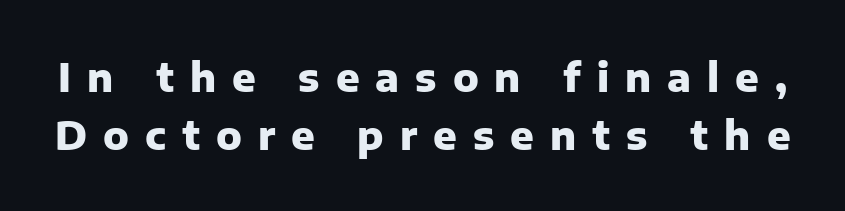
You could not count columns in this text — the font is proportionally spaced. The tracking reads as deliberately expanded to a designer's eye. The font is running at its bold setting. This is the regular roman posture of the typeface. The zone under the glyphs is completely vacant.
